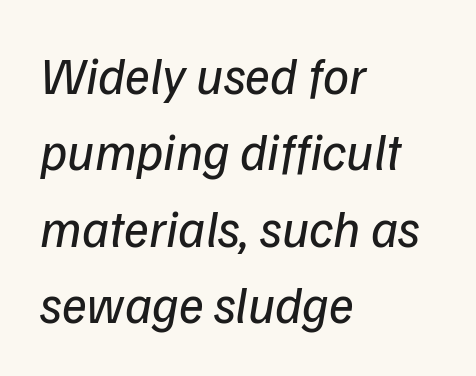
The image shows 52 px regular-weight sans-serif type; set left-aligned, normal line spacing (1.47x), normal letter spacing, not underlined; low stroke contrast and a medium x-height.
